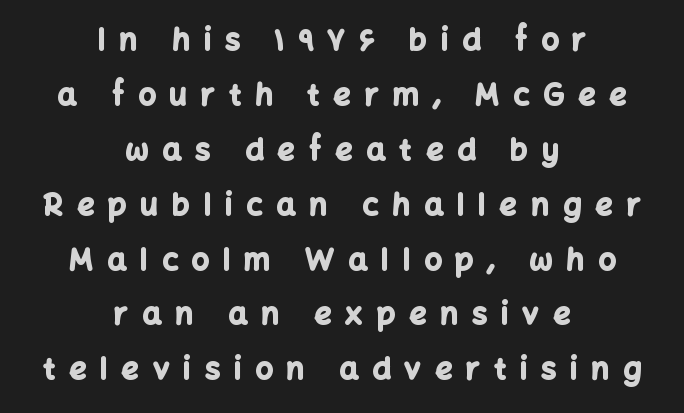
Q: Is the text bold? A: Yes.
Q: Is the text italic (slanted)? A: No, it is upright.
Q: Is the typeface a serif or a sans-serif typeface? A: Sans-serif.
Q: Is the text underlined? A: No.
Q: How is the paragraph aligned? A: Centered.
Q: Is the spacing between letters normal or unusually wide? A: Unusually wide.
Q: Width (condensed, normal, or wide)? A: Normal.
Q: Stroke contrast? A: Low.
Q: x-height? A: Medium.
Q: Monospaced? A: No.
